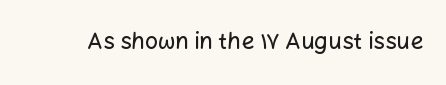
{"italic": "no", "underline": "no", "letter_spacing": "normal", "letter_spacing_em": 0.0, "glyph_px": 23}
